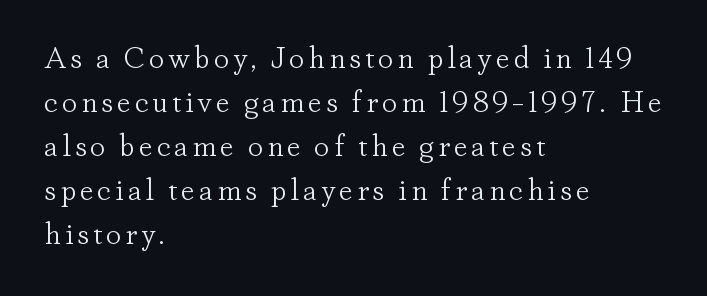
{"serif": "yes", "italic": "no", "bold": "no", "weight": "light", "width": "normal", "stroke_contrast": "low", "x_height": "small", "monospaced": "no", "underline": "no", "align": "left", "line_spacing": "normal", "line_spacing_ratio": 1.42, "glyph_px": 31}
